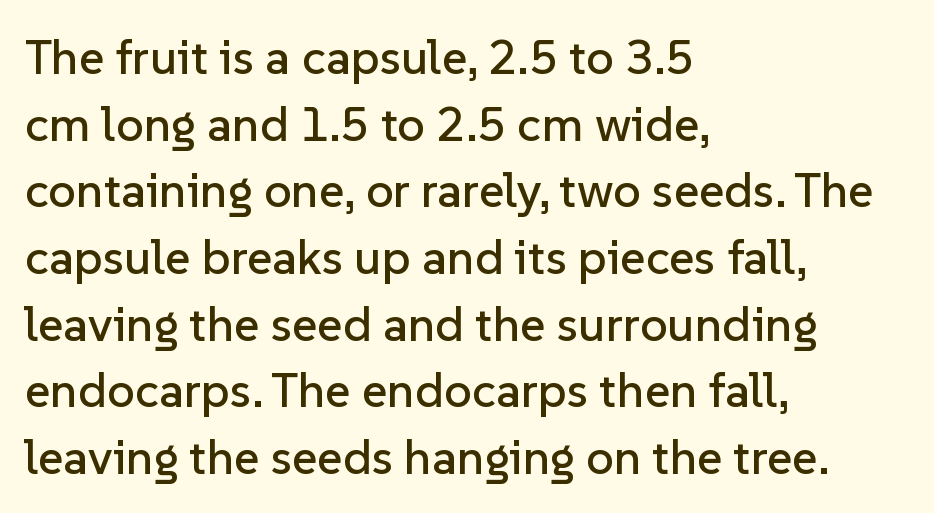
The passage is arranged the way most books set body copy — flush left. Descenders are the only things crossing below the line. Examine the stroke ends and you'll find no serifs. Characters remain perfectly vertical along every line.
